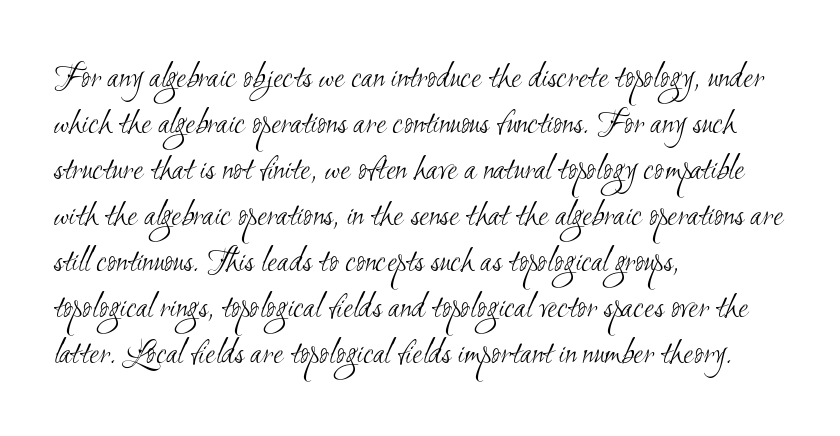
The image shows 36 px light, condensed sans-serif type; set left-aligned, normal line spacing (1.28x), normal letter spacing, not underlined; medium stroke contrast and a small x-height.
